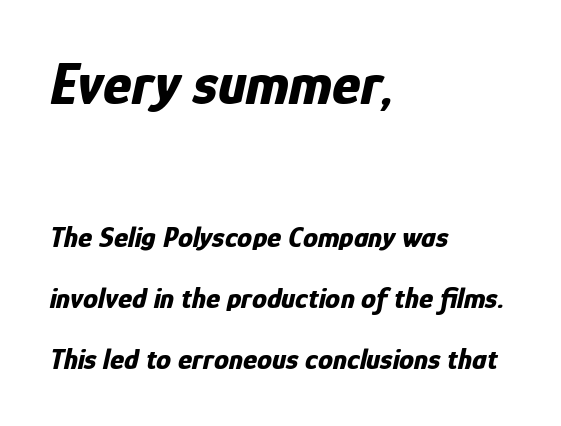
Q: Is the text bold? A: Yes.
Q: Is the text italic (slanted)? A: Yes, it leans right by about 12 degrees.
Q: Is the text underlined? A: No.
Q: How is the paragraph aligned? A: Left-aligned.
Q: Is the spacing between letters normal or unusually wide? A: Normal.
Q: Is the spacing between lines tight, normal or loose? A: Loose.
Q: Which block of text is set in a larger size, the first (top) or the second (bottom)? A: The first (top) one.
Q: Width (condensed, normal, or wide)? A: Condensed.
Q: Stroke contrast? A: Low.
Q: x-height? A: Medium.
Q: Monospaced? A: No.
